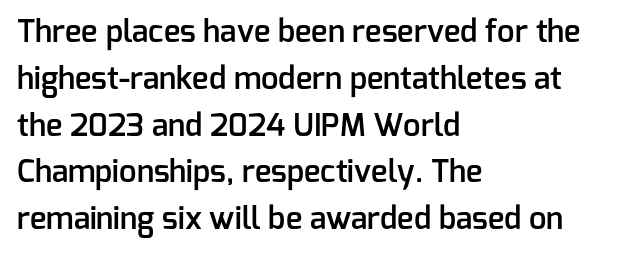
{"serif": "no", "italic": "no", "bold": "semi", "weight": "semibold", "width": "normal", "stroke_contrast": "low", "x_height": "medium", "monospaced": "no", "underline": "no", "align": "left", "line_spacing": "normal", "line_spacing_ratio": 1.51, "letter_spacing": "normal", "letter_spacing_em": 0.0, "glyph_px": 31}
